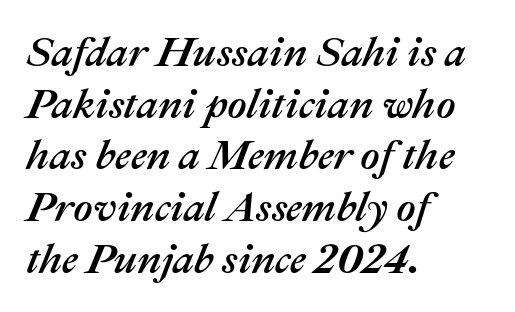
Q: Is the text italic (slanted)? A: Yes, it leans right by about 22 degrees.
Q: Is the text underlined? A: No.
Q: How is the paragraph aligned? A: Left-aligned.
Q: Is the spacing between letters normal or unusually wide? A: Normal.
Q: Width (condensed, normal, or wide)? A: Normal.
Q: Stroke contrast? A: Medium.
Q: x-height? A: Medium.
Q: Monospaced? A: No.
